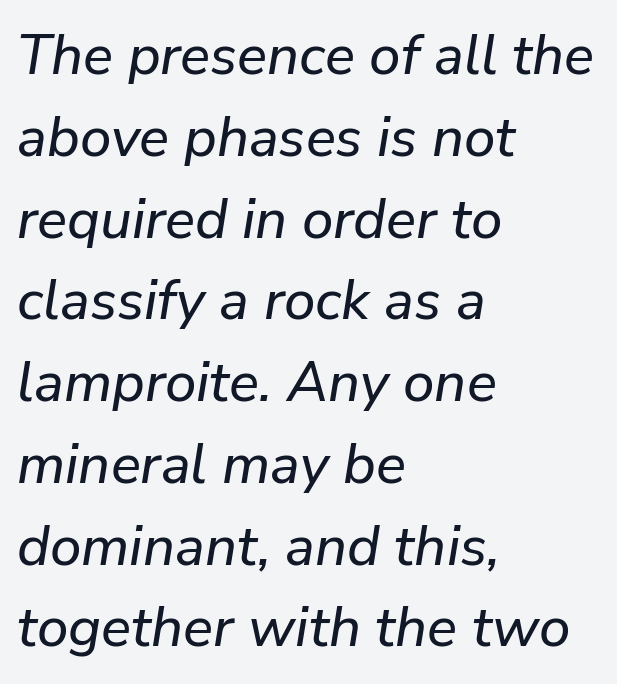
{"italic": "yes", "lean": "right", "slant_degrees": 9, "width": "normal", "stroke_contrast": "low", "x_height": "medium", "monospaced": "no", "underline": "no", "align": "left", "line_spacing": "normal", "line_spacing_ratio": 1.46, "letter_spacing": "normal", "letter_spacing_em": 0.0, "glyph_px": 56}
